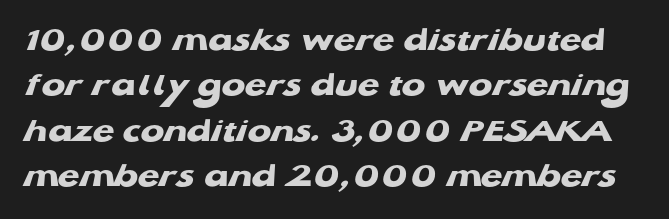
Q: Is the text bold? A: Yes.
Q: Is the typeface a serif or a sans-serif typeface? A: Sans-serif.
Q: Is the text underlined? A: No.
Q: Is the spacing between letters normal or unusually wide? A: Normal.
Q: Is the spacing between lines tight, normal or loose? A: Normal.
Q: Width (condensed, normal, or wide)? A: Wide.
Q: Stroke contrast? A: Low.
Q: x-height? A: Medium.
Q: Monospaced? A: No.
